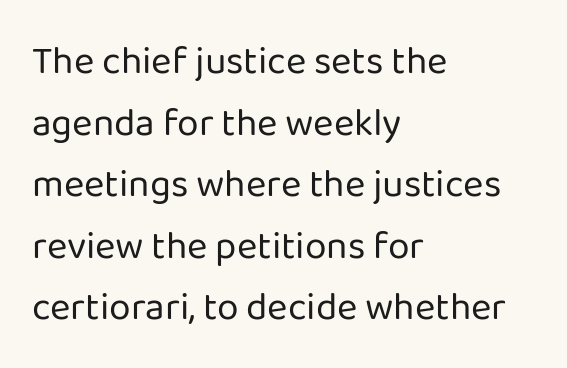
{"serif": "no", "italic": "no", "bold": "no", "weight": "regular", "width": "normal", "stroke_contrast": "low", "x_height": "medium", "monospaced": "no", "underline": "no", "align": "left", "line_spacing": "normal", "line_spacing_ratio": 1.58, "letter_spacing": "normal", "letter_spacing_em": 0.0, "glyph_px": 39}
